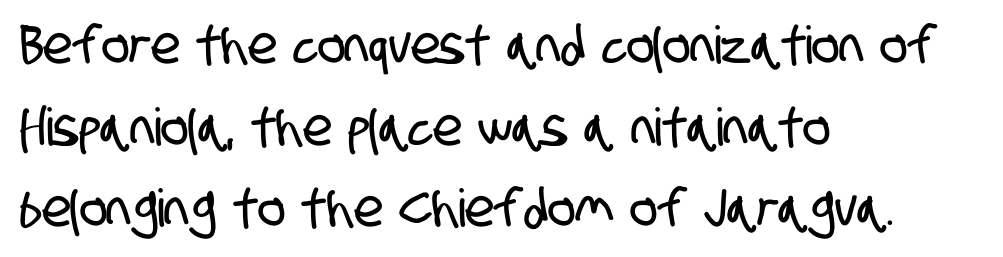
Q: Is the typeface a serif or a sans-serif typeface? A: Sans-serif.
Q: Is the text underlined? A: No.
Q: How is the paragraph aligned? A: Left-aligned.
Q: Is the spacing between letters normal or unusually wide? A: Normal.
Q: Is the spacing between lines tight, normal or loose? A: Normal.
Q: Width (condensed, normal, or wide)? A: Condensed.
Q: Stroke contrast? A: Low.
Q: x-height? A: Large.
Q: Monospaced? A: No.
